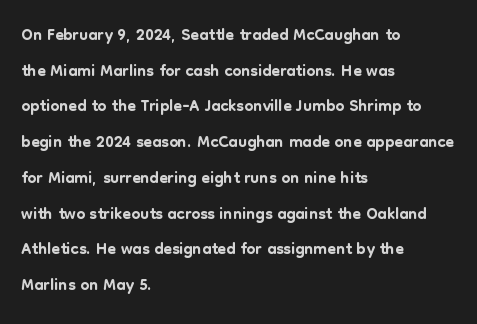
Q: Is the text italic (slanted)? A: No, it is upright.
Q: Is the text underlined? A: No.
Q: How is the paragraph aligned? A: Left-aligned.
Q: Is the spacing between letters normal or unusually wide? A: Normal.
Q: Is the spacing between lines tight, normal or loose? A: Normal.
